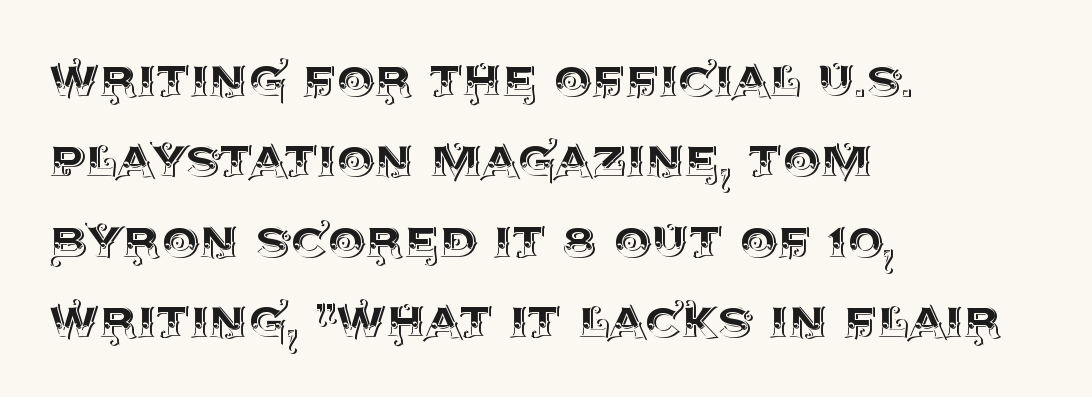
{"italic": "no", "width": "normal", "x_height": "large", "monospaced": "no", "underline": "no", "align": "left", "line_spacing": "normal", "line_spacing_ratio": 1.34, "letter_spacing": "normal", "letter_spacing_em": 0.0, "glyph_px": 60}
